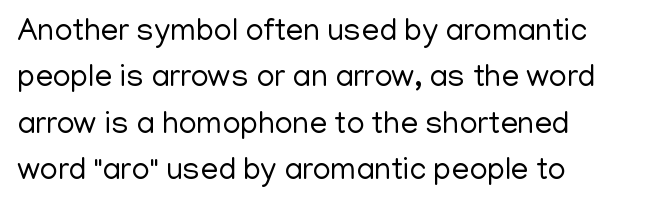
Q: Is the text bold? A: No.
Q: Is the text italic (slanted)? A: No, it is upright.
Q: Is the typeface a serif or a sans-serif typeface? A: Sans-serif.
Q: Is the text underlined? A: No.
Q: How is the paragraph aligned? A: Left-aligned.
Q: Is the spacing between letters normal or unusually wide? A: Normal.
Q: Is the spacing between lines tight, normal or loose? A: Normal.
Q: Width (condensed, normal, or wide)? A: Normal.
Q: Stroke contrast? A: Low.
Q: x-height? A: Medium.
Q: Monospaced? A: No.
